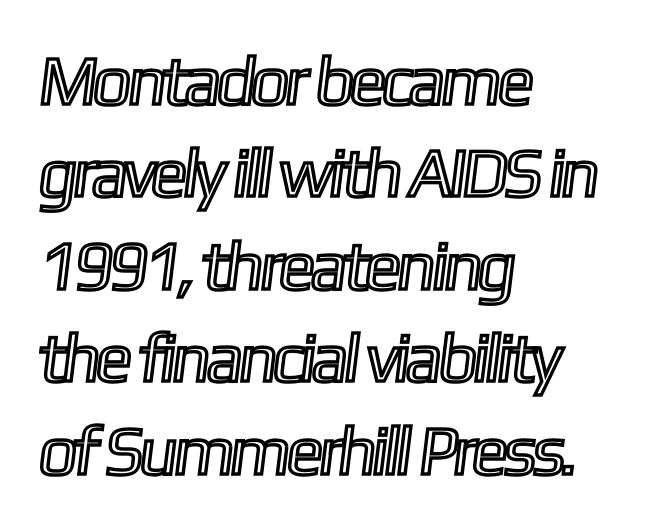
The image shows 69 px condensed type; set left-aligned, normal line spacing (1.34x), normal letter spacing, not underlined; a medium x-height.
